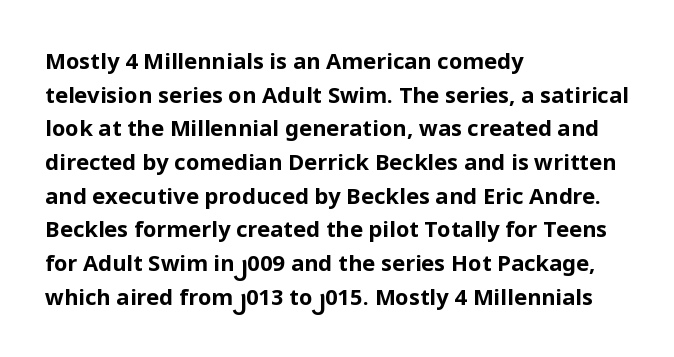
The image shows 22 px bold type, upright; set left-aligned, normal line spacing (1.53x), normal letter spacing, not underlined.
